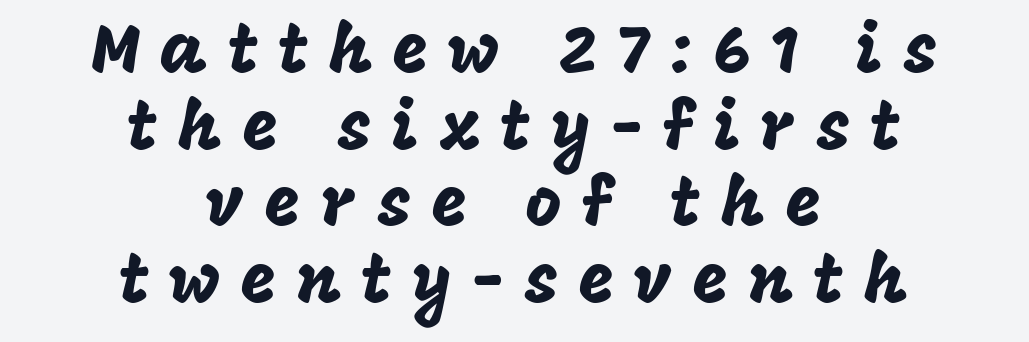
Regarding leading, the lines here are crowded together. Observe the wide spacing: letters keep a clear distance from each other. Underline: absent. Type style note: lacks serifs. Think of a printed novel: that variable character pitch is what you see here.
